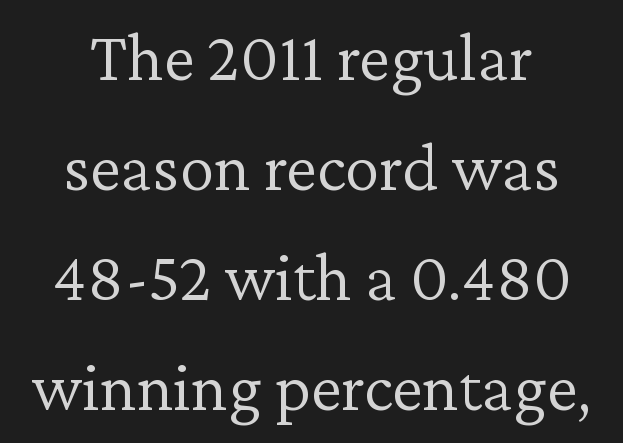
Proportional: the letters do not fall into vertical columns. Observe the ordinary spacing: letters are neighbours, not strangers. Yep, those are serifs on the letters. A bare baseline throughout the passage. The setting favours the middle, as headings and verse often do. Evenly set lines give the paragraph a standard silhouette.
